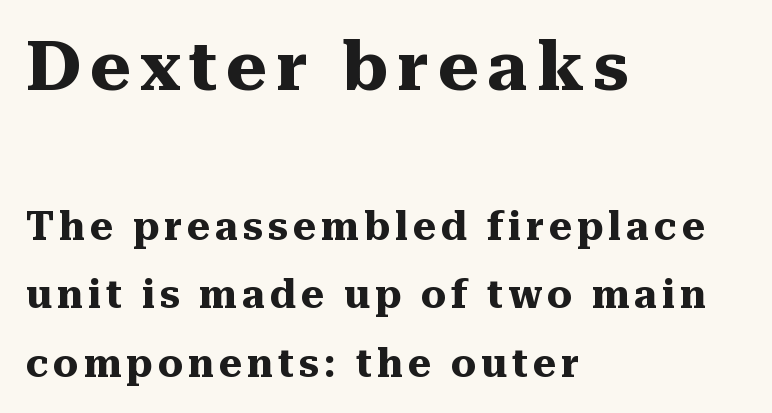
The earlier block is typeset at a bigger size than the later block. Are there feet on the stems? There are — it's a serif. Is the block centered? No — it sits flush against the left margin. The passage shown is typed in a proportional face where columns would drift.
